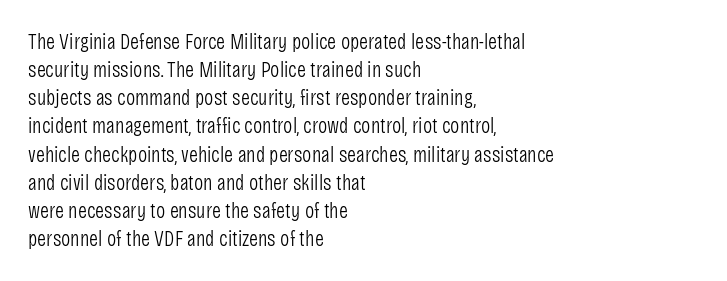
The image shows 22 px text type, upright; set left-aligned, normal line spacing (1.28x), normal letter spacing, not underlined.
